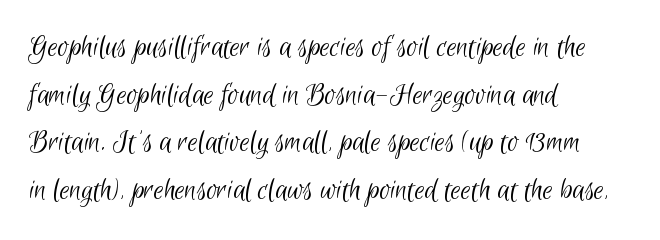
Students, observe: this is what conventionally led text looks like. Nope, no serifs anywhere on these letters. You could not count columns in this text — the font is proportionally spaced. Is the block centered? No — it sits flush against the left margin. The weight tops out at a normal text grade. Spacing between characters is what you'd get straight out of the box.
